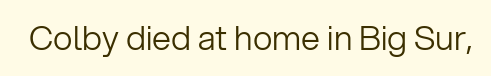
Q: Is the text bold? A: No.
Q: Is the text italic (slanted)? A: No, it is upright.
Q: Is the typeface a serif or a sans-serif typeface? A: Sans-serif.
Q: Is the text underlined? A: No.
Q: Is the spacing between letters normal or unusually wide? A: Normal.
Q: Width (condensed, normal, or wide)? A: Normal.
Q: Stroke contrast? A: Low.
Q: x-height? A: Medium.
Q: Monospaced? A: No.
